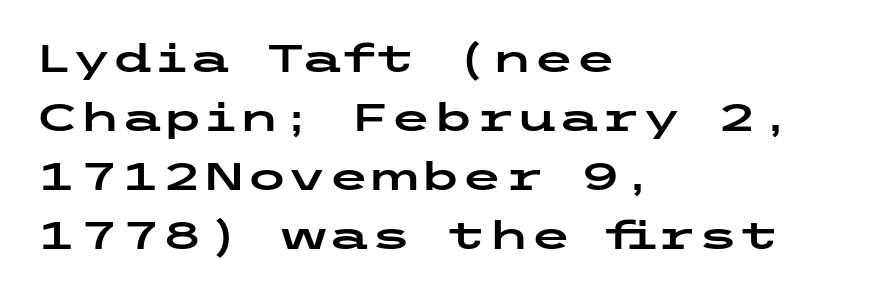
{"serif": "no", "italic": "no", "width": "wide", "stroke_contrast": "low", "x_height": "medium", "underline": "no", "align": "left", "line_spacing": "normal", "line_spacing_ratio": 1.55, "letter_spacing": "normal", "letter_spacing_em": 0.0, "glyph_px": 38}
